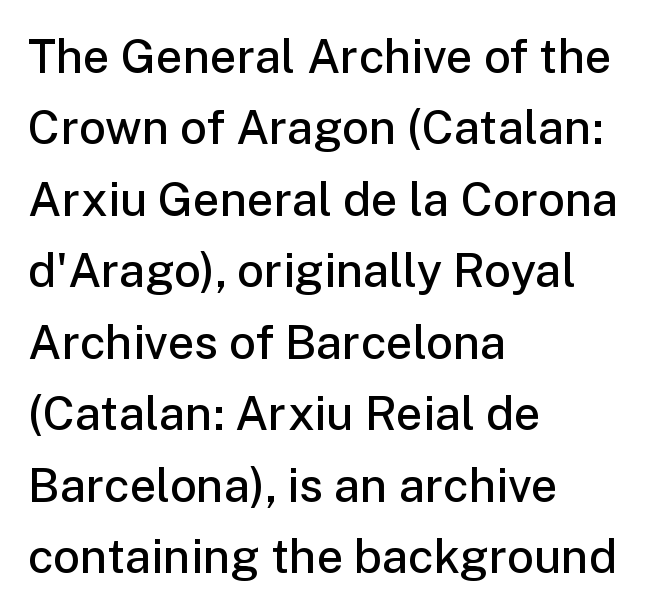
{"serif": "no", "italic": "no", "bold": "semi", "weight": "semibold", "width": "normal", "stroke_contrast": "low", "x_height": "medium", "monospaced": "no", "underline": "no", "align": "left", "line_spacing": "normal", "line_spacing_ratio": 1.52, "letter_spacing": "normal", "letter_spacing_em": 0.0, "glyph_px": 47}
